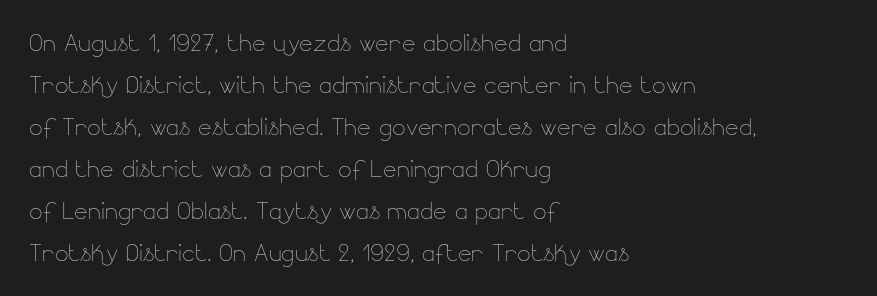
The image shows 32 px thin type, upright; set left-aligned, normal line spacing (1.31x), normal letter spacing, not underlined; low stroke contrast and a small x-height.
